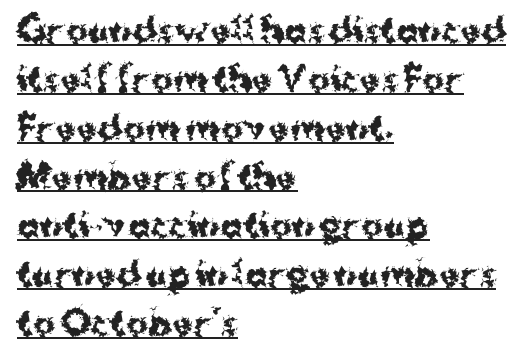
{"serif": "no", "italic": "no", "bold": "yes", "weight": "bold", "width": "normal", "stroke_contrast": "medium", "x_height": "medium", "monospaced": "no", "underline": "yes", "align": "left", "line_spacing": "normal", "line_spacing_ratio": 1.48, "letter_spacing": "normal", "letter_spacing_em": 0.0, "glyph_px": 33}
